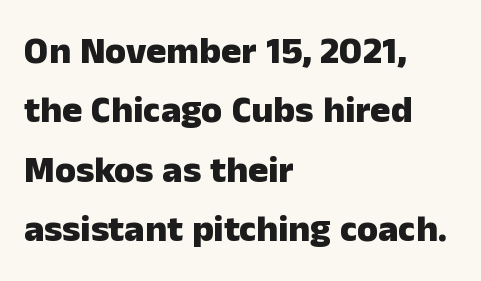
Does the copy run flush right? No — it runs flush left. The line texture is even and compact thanks to regular tracking. Style check: upright. This block has exactly the height ordinary leading produces. These words are printed bold, with thick strokes throughout. Each letter keeps its own natural width here, so spacing adapts to shape.
